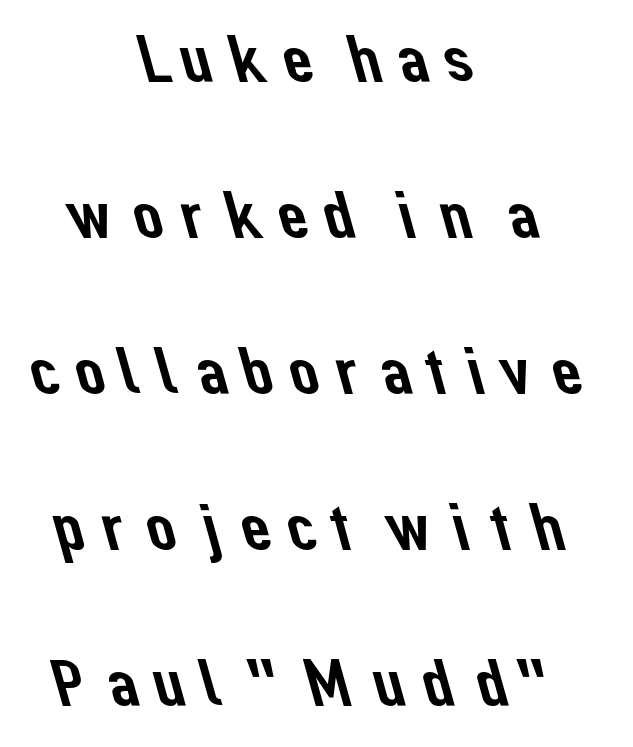
How would I describe the line gaps? Wide and relaxed. The rendering uses natural spacing where letterforms have individual widths. Anything drawn beneath the words? Only blank space. Typographically, this falls in the sans-serif category.
